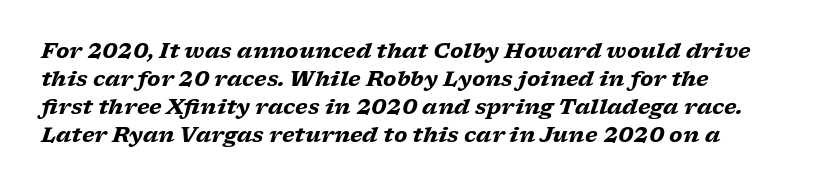
Q: Is the text bold? A: Yes.
Q: Is the text italic (slanted)? A: Yes, it leans right by about 17 degrees.
Q: Is the text underlined? A: No.
Q: How is the paragraph aligned? A: Left-aligned.
Q: Is the spacing between letters normal or unusually wide? A: Normal.
Q: Is the spacing between lines tight, normal or loose? A: Normal.
